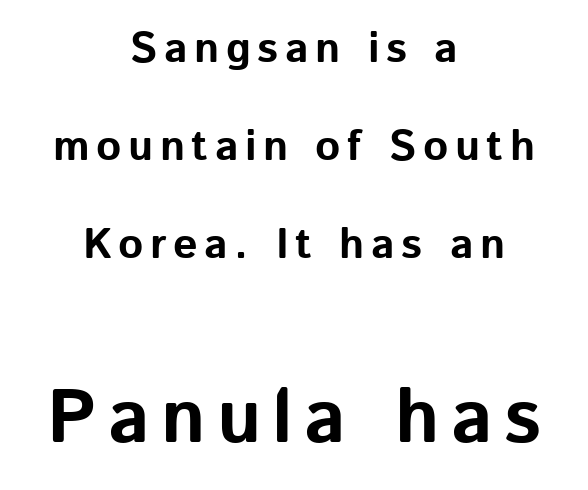
{"serif": "no", "italic": "no", "bold": "yes", "weight": "bold", "width": "normal", "stroke_contrast": "low", "x_height": "medium", "monospaced": "no", "underline": "no", "align": "center", "line_spacing": "loose", "line_spacing_ratio": 2.28, "larger_block": "second", "size_ratio": 1.77, "glyph_px": 76}
